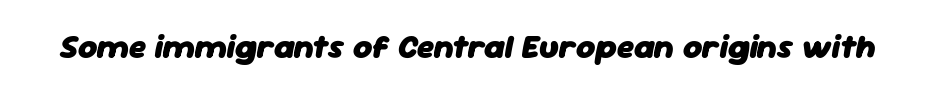
The image shows 33 px heavy type, italic (leaning right); set normal letter spacing, not underlined; low stroke contrast and a medium x-height.
